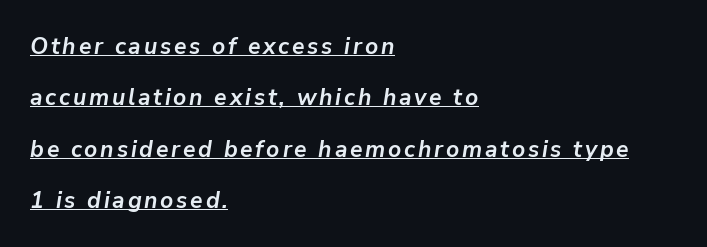
The image shows 23 px bold type, italic (leaning right); set left-aligned, loose line spacing (2.23x), underlined.
